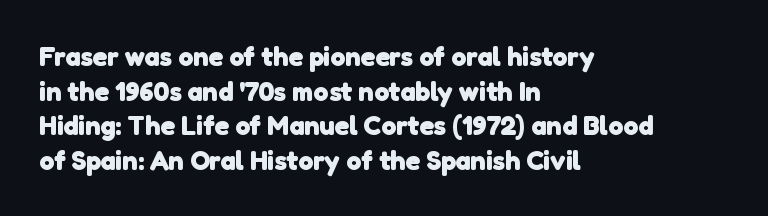
Q: Is the text bold? A: Yes.
Q: Is the text underlined? A: No.
Q: How is the paragraph aligned? A: Left-aligned.
Q: Is the spacing between letters normal or unusually wide? A: Normal.
Q: Is the spacing between lines tight, normal or loose? A: Normal.
